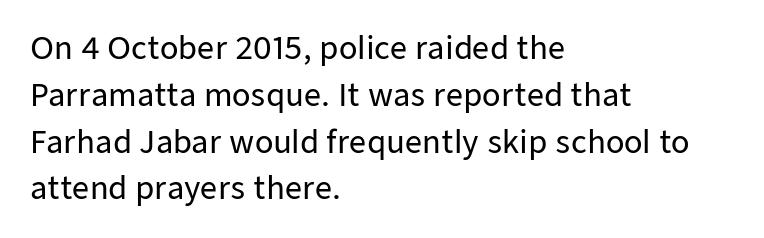
The image shows 30 px sans-serif type, upright; set left-aligned, normal line spacing (1.56x), normal letter spacing, not underlined; low stroke contrast and a medium x-height.
